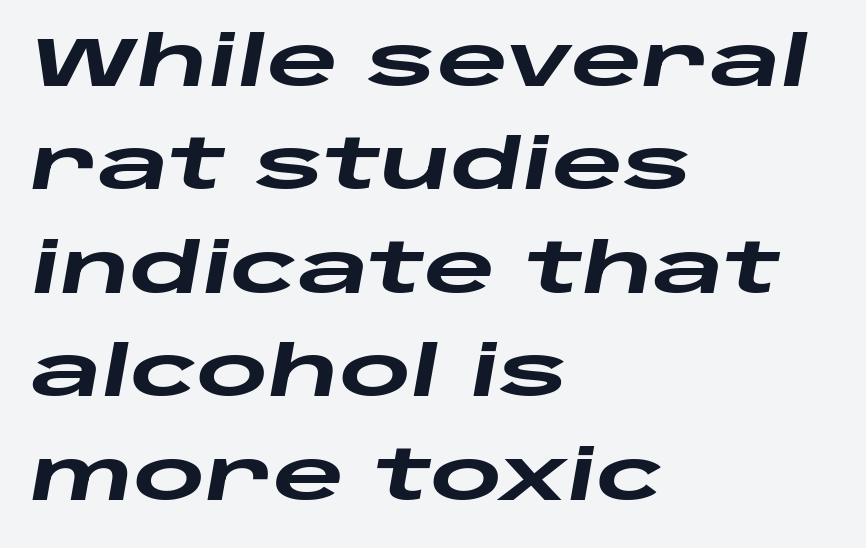
The image shows 69 px heavy, wide type, italic (leaning right); set left-aligned, normal line spacing (1.5x), normal letter spacing, not underlined; low stroke contrast and a large x-height.
